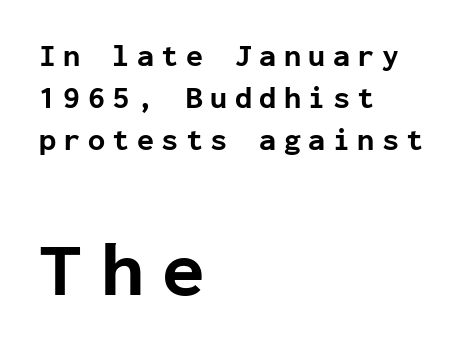
In CSS terms this would be text-align: left. One glance says typical: line gaps are just what's usual. The foot of each line stays bare and open. The typography opts for an upright posture over an oblique one.
